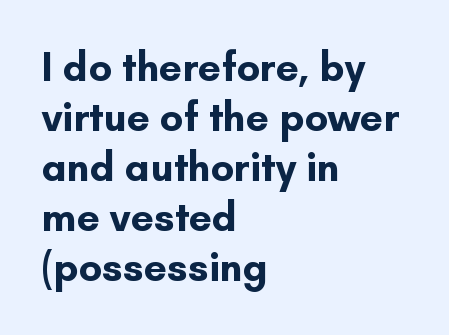
{"serif": "no", "italic": "no", "bold": "yes", "weight": "bold", "width": "normal", "stroke_contrast": "low", "x_height": "small", "monospaced": "no", "underline": "no", "align": "left", "line_spacing_ratio": 1.22, "letter_spacing": "normal", "letter_spacing_em": 0.0, "glyph_px": 41}
